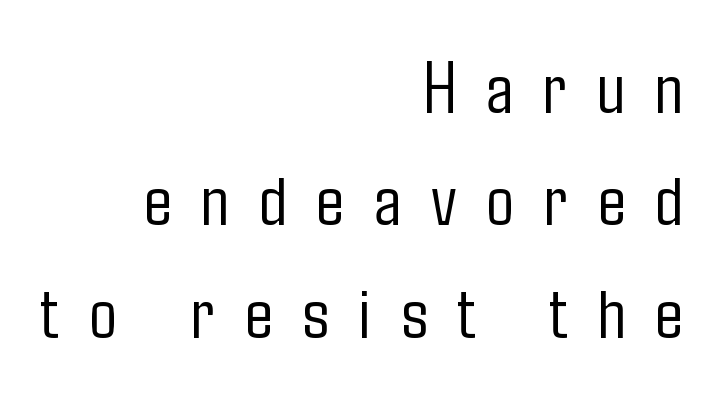
Q: Is the text bold? A: No.
Q: Is the text italic (slanted)? A: No, it is upright.
Q: Is the typeface a serif or a sans-serif typeface? A: Sans-serif.
Q: Is the text underlined? A: No.
Q: How is the paragraph aligned? A: Right-aligned.
Q: Is the spacing between letters normal or unusually wide? A: Unusually wide.
Q: Is the spacing between lines tight, normal or loose? A: Normal.
Q: Width (condensed, normal, or wide)? A: Condensed.
Q: Stroke contrast? A: Low.
Q: x-height? A: Medium.
Q: Monospaced? A: No.
